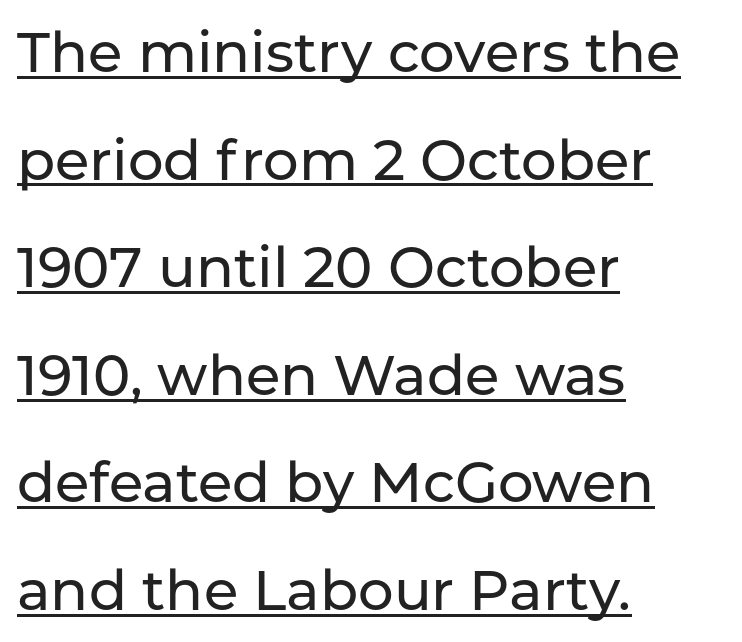
No feet cap the strokes, marking this as sans-serif type. Ascenders rise straight up at ninety degrees. Spacing verdict: proportional, widths tailored to each character. Honestly, the underline is the first thing you notice here.
